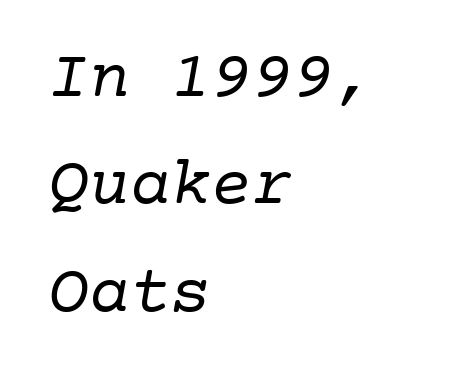
The image shows 68 px regular-weight serif type, monospaced; set left-aligned, normal line spacing (1.58x), normal letter spacing, not underlined; low stroke contrast and a medium x-height.
